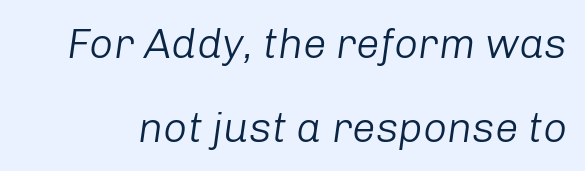
The image shows 42 px light type, italic (leaning right); set loose line spacing (1.99x), normal letter spacing, not underlined; low stroke contrast and a medium x-height.
